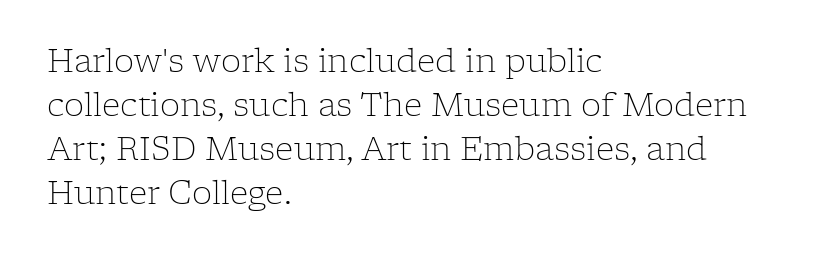
{"serif": "yes", "italic": "no", "bold": "no", "weight": "light", "width": "normal", "stroke_contrast": "low", "x_height": "medium", "monospaced": "no", "underline": "no", "align": "left", "line_spacing": "normal", "line_spacing_ratio": 1.37, "letter_spacing": "normal", "letter_spacing_em": 0.0, "glyph_px": 32}
